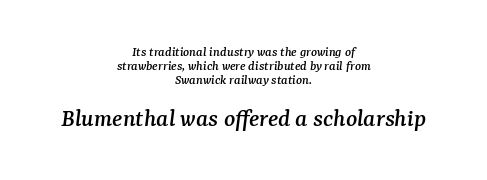
The image shows 26 px text type, italic (leaning right); set centered, tight line spacing (0.99x), normal letter spacing, not underlined; the second (bottom) block is 1.86x larger.
